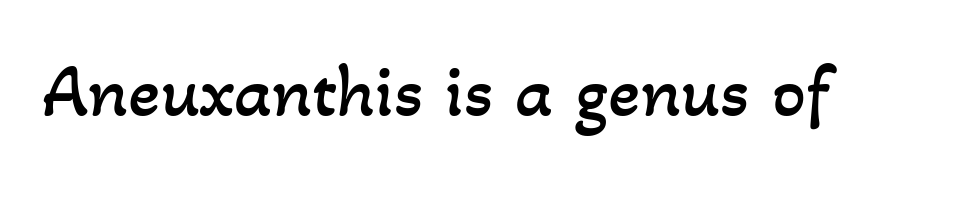
Q: Is the text bold? A: No.
Q: Is the text underlined? A: No.
Q: Is the spacing between letters normal or unusually wide? A: Normal.
Q: Width (condensed, normal, or wide)? A: Normal.
Q: Stroke contrast? A: Low.
Q: x-height? A: Small.
Q: Monospaced? A: No.
